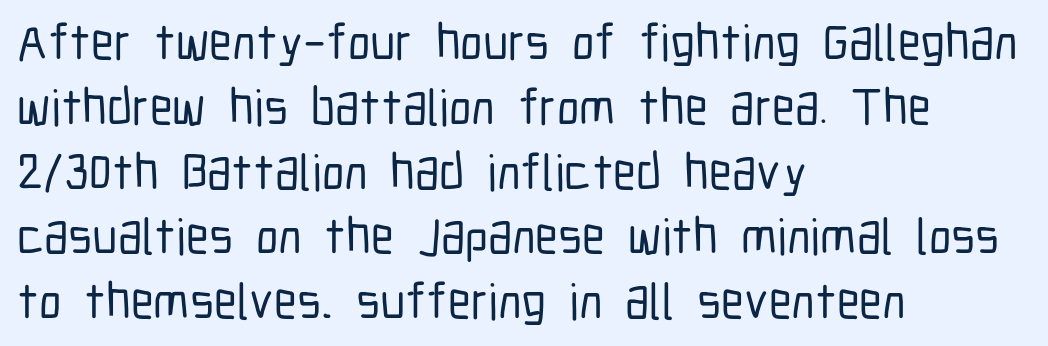
Q: Is the text italic (slanted)? A: No, it is upright.
Q: Is the typeface a serif or a sans-serif typeface? A: Sans-serif.
Q: Is the text underlined? A: No.
Q: How is the paragraph aligned? A: Left-aligned.
Q: Is the spacing between letters normal or unusually wide? A: Normal.
Q: Is the spacing between lines tight, normal or loose? A: Normal.
Q: Width (condensed, normal, or wide)? A: Condensed.
Q: Stroke contrast? A: Low.
Q: x-height? A: Medium.
Q: Monospaced? A: No.
